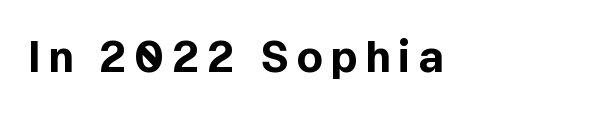
The image shows 43 px bold sans-serif type, upright; set not underlined; a medium x-height.
